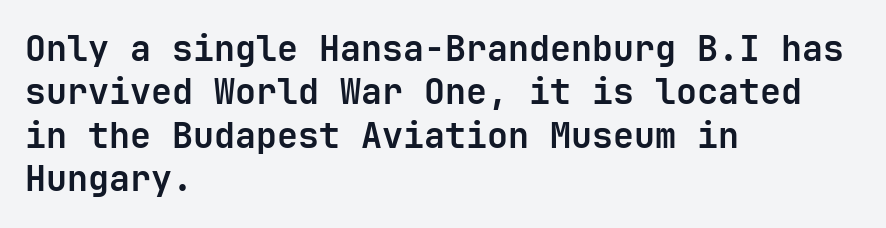
The image shows 35 px bold sans-serif type, upright, monospaced; set left-aligned, line spacing 1.24x, normal letter spacing, not underlined; low stroke contrast and a medium x-height.
